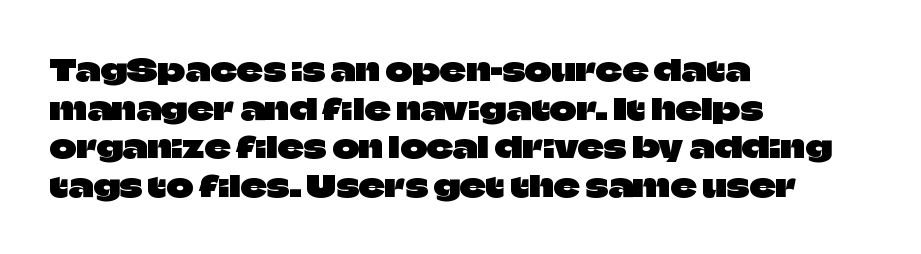
The image shows 29 px sans-serif type, upright; set left-aligned, normal line spacing (1.33x), normal letter spacing, not underlined; low stroke contrast and a large x-height.
